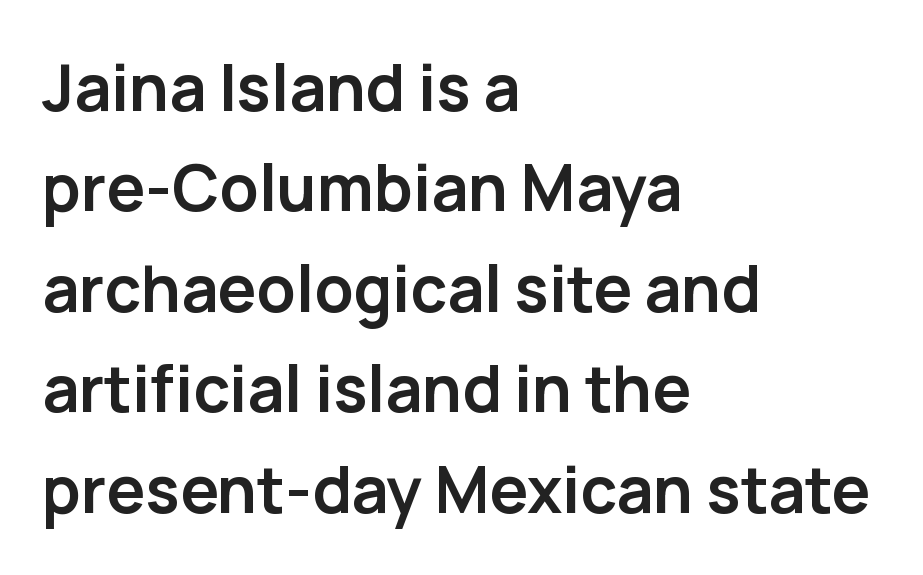
{"serif": "no", "italic": "no", "bold": "yes", "weight": "semibold", "width": "normal", "stroke_contrast": "low", "x_height": "medium", "monospaced": "no", "underline": "no", "align": "left", "line_spacing": "normal", "line_spacing_ratio": 1.57, "letter_spacing": "normal", "letter_spacing_em": 0.0, "glyph_px": 64}
